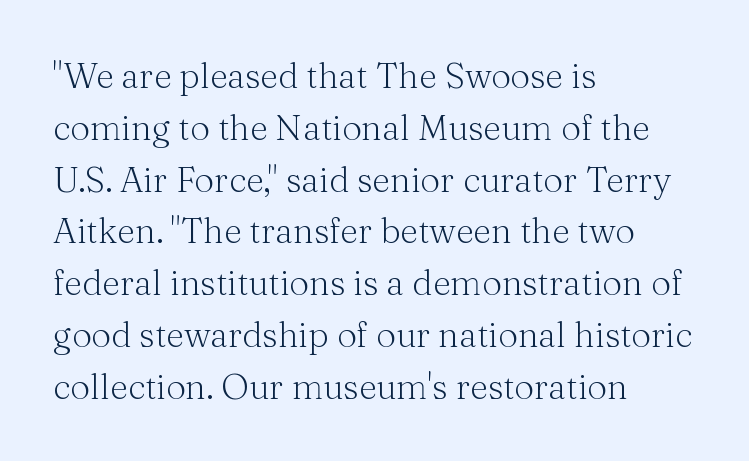
Q: Is the text bold? A: No.
Q: Is the text italic (slanted)? A: No, it is upright.
Q: Is the typeface a serif or a sans-serif typeface? A: Serif.
Q: Is the text underlined? A: No.
Q: How is the paragraph aligned? A: Left-aligned.
Q: Is the spacing between letters normal or unusually wide? A: Normal.
Q: Is the spacing between lines tight, normal or loose? A: Normal.
Q: Width (condensed, normal, or wide)? A: Normal.
Q: Stroke contrast? A: Medium.
Q: x-height? A: Medium.
Q: Monospaced? A: No.
